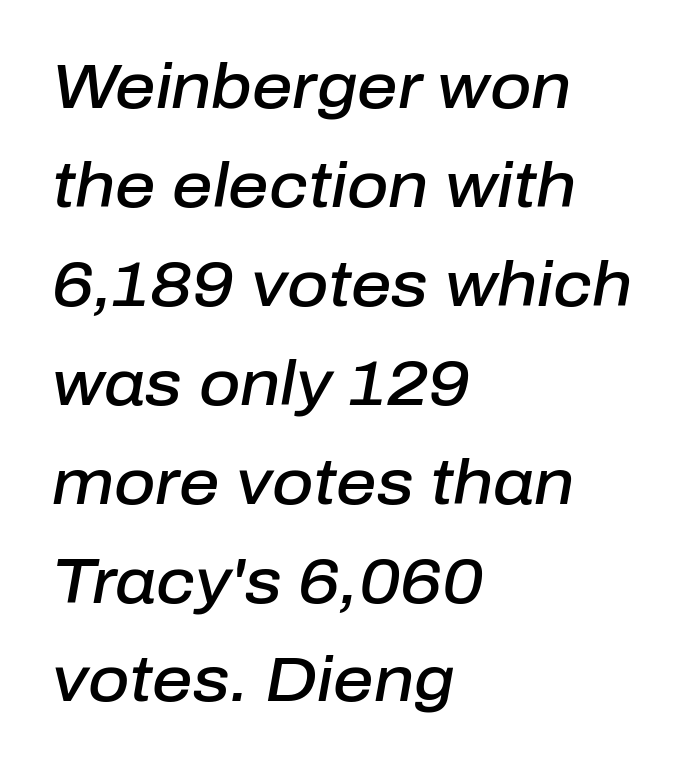
The image shows 63 px semibold type, italic (leaning right); set left-aligned, normal line spacing (1.57x), normal letter spacing, not underlined; low stroke contrast and a medium x-height.
